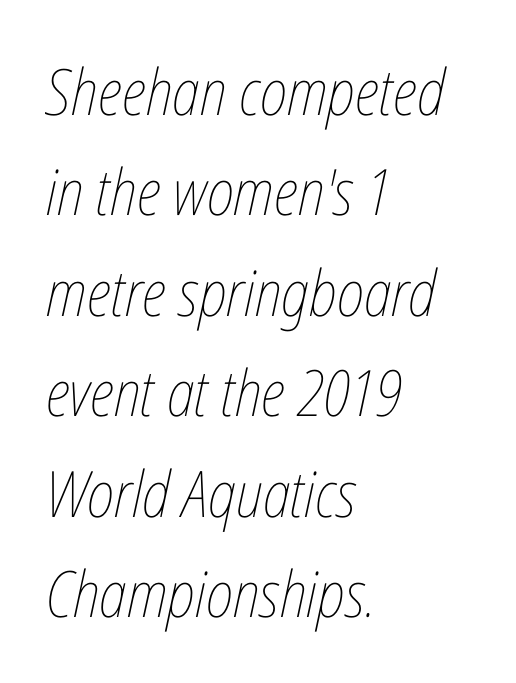
Is the block centered? No — it sits flush against the left margin. The line-height multiplier appears to be the usual default. Letter spacing: default. Descenders are the only things crossing below the line. No chunkiness to these letters — they're not bold. The specimen reads as italic at a glance.
